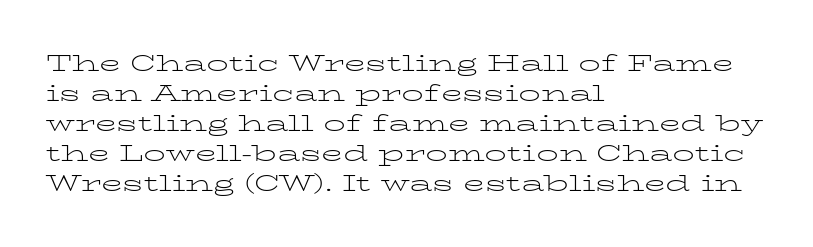
Reading down the column, the eye jumps a familiar distance to each next line. Left-aligned paragraph, ragged on the right. Check under the words: just untouched page. Nope, not italic — everything's standing straight.
